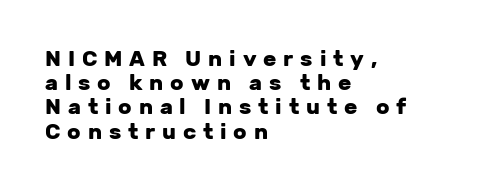
The image shows 22 px bold type, upright; set left-aligned, tight line spacing (1.1x), unusually wide letter spacing (+0.31 em), not underlined.
